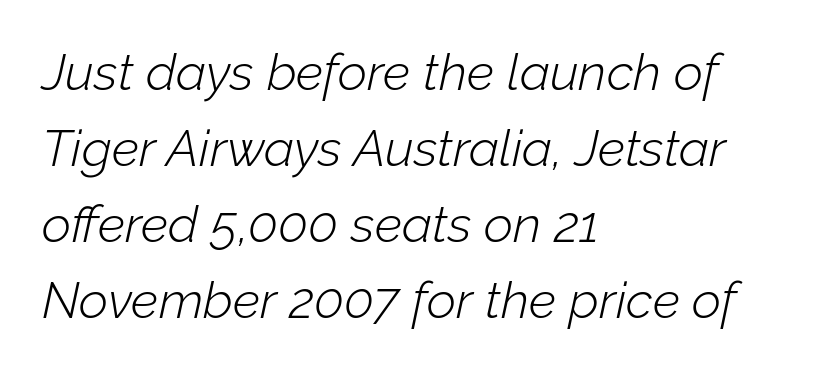
You could not count columns in this text — the font is proportionally spaced. Does the leading feel generous? No, just average. Bold? No — there's no thickening of the strokes. Has an underline been added? It has not.
